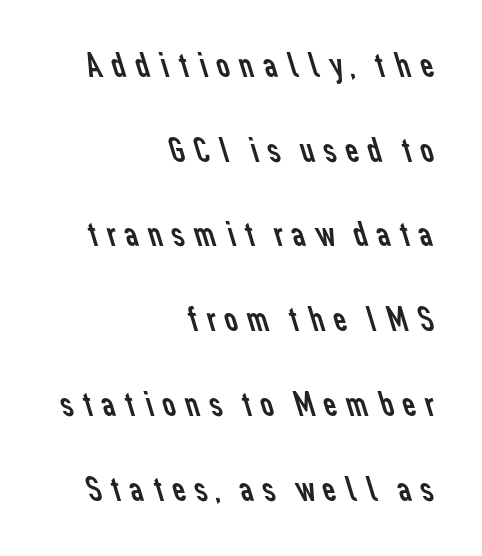
Heft: none added — not bold. Baseline-to-baseline distance is far greater than the letter height. Underline: absent. Classification — sans serif. The paragraph shown leans on its right margin.
